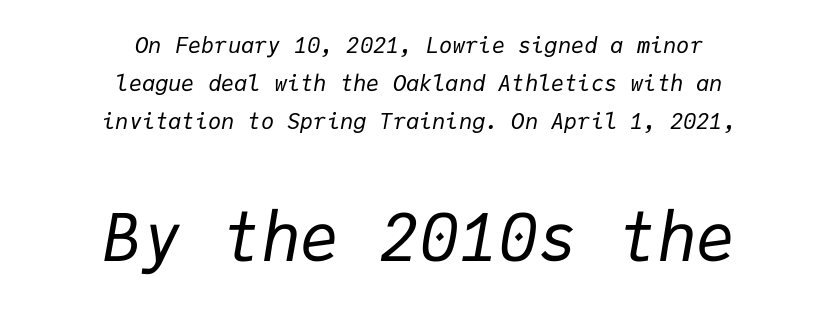
Spacing verdict: monospaced, one width for all characters. The face used here has a pronounced slope to its letters. Is the type heavy? It reads as light-to-regular instead. Line starts and ends both wander, symmetrically.
